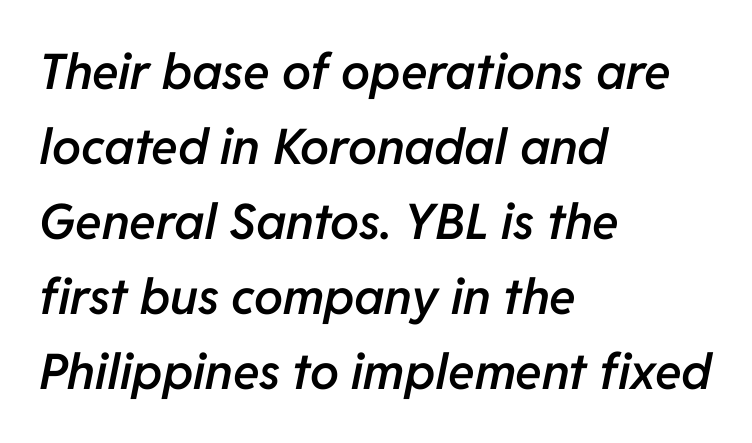
Vertically, the passage feels balanced, rows spaced as you'd expect. What weight is shown? A semibold, between regular and bold. Line starts are locked; line ends wander. The line texture is even and compact thanks to regular tracking. Proportional: the letters do not fall into vertical columns.
